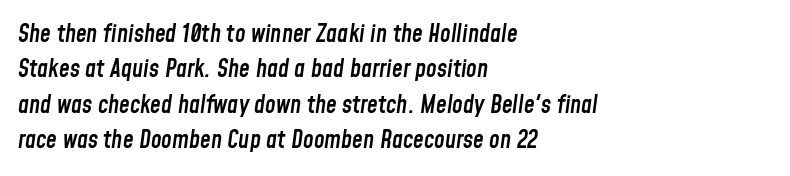
Q: Is the text bold? A: Semi-bold.
Q: Is the text italic (slanted)? A: Yes, it leans right by about 8 degrees.
Q: Is the text underlined? A: No.
Q: How is the paragraph aligned? A: Left-aligned.
Q: Is the spacing between letters normal or unusually wide? A: Normal.
Q: Is the spacing between lines tight, normal or loose? A: Normal.
